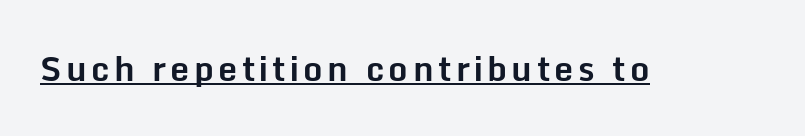
{"serif": "no", "italic": "no", "bold": "yes", "weight": "bold", "width": "normal", "stroke_contrast": "low", "x_height": "medium", "monospaced": "no", "underline": "yes", "glyph_px": 34}
